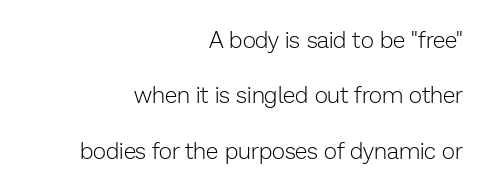
The image shows 23 px text type, upright; set right-aligned, loose line spacing (2.41x), normal letter spacing, not underlined.
